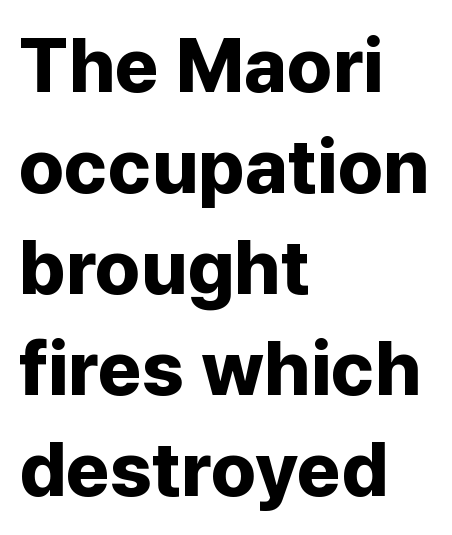
{"serif": "no", "italic": "no", "bold": "yes", "weight": "bold", "width": "normal", "stroke_contrast": "low", "x_height": "medium", "monospaced": "no", "underline": "no", "align": "left", "line_spacing": "normal", "line_spacing_ratio": 1.33, "letter_spacing": "normal", "letter_spacing_em": 0.0, "glyph_px": 76}
